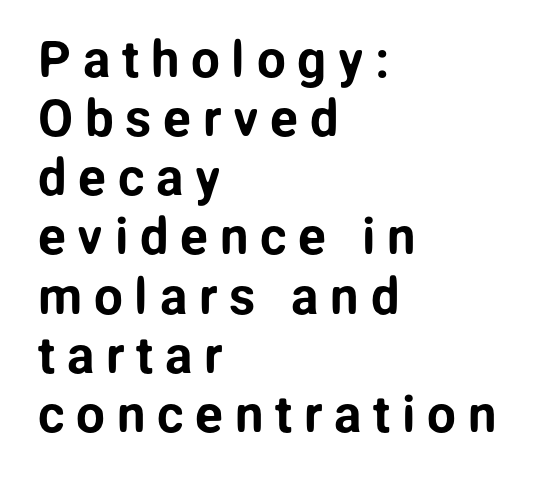
This is roman type, the default non-slanted kind. Is this a fixed-width face? No — the glyphs have proportional, varying widths. Honestly, the letter spacing is so wide it's the main thing you notice. Just letters on the line, the space beneath them empty. The text block is weighted toward the left margin, trailing off unevenly rightward.
